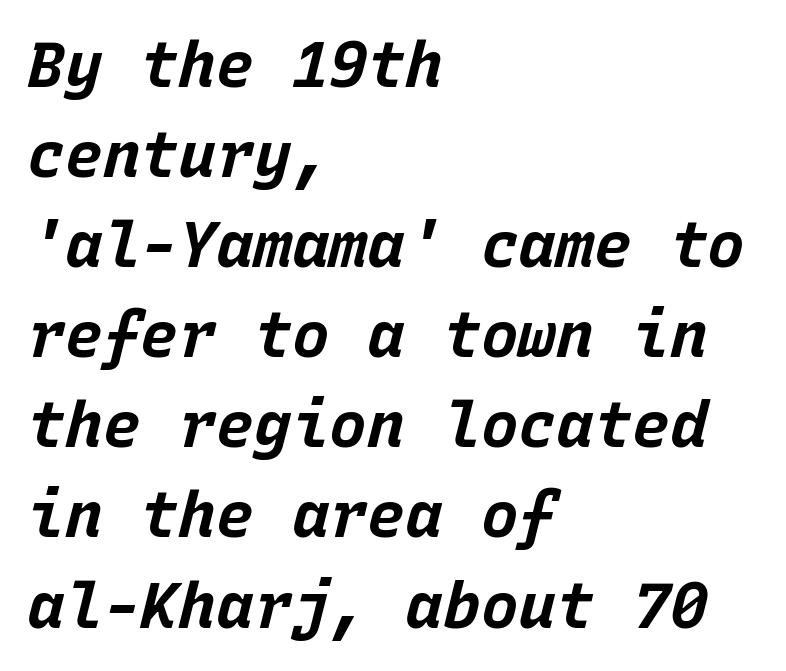
A typesetter would call this zero additional tracking. Posture: slanted. Stroke thickness is high; the sample reads as a true bold. Note the uniform advance width — an 'i' takes as much space as an 'm'. Reading down the column, the eye jumps a familiar distance to each next line.
